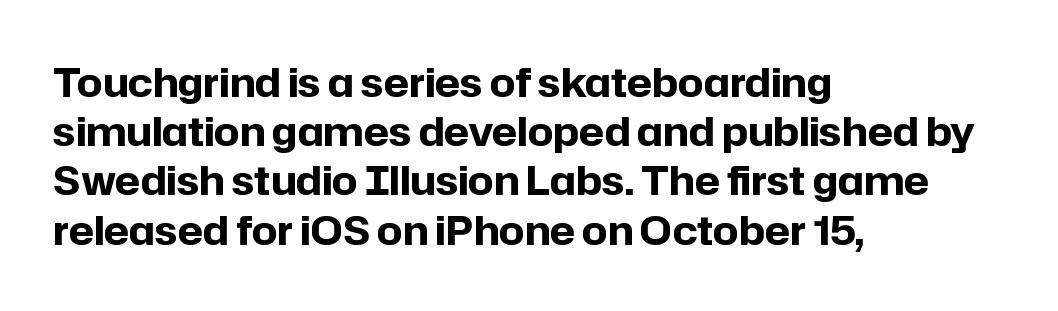
{"serif": "no", "italic": "no", "bold": "yes", "weight": "bold", "width": "normal", "stroke_contrast": "low", "x_height": "medium", "monospaced": "no", "underline": "no", "align": "left", "line_spacing_ratio": 1.23, "letter_spacing": "normal", "letter_spacing_em": 0.0, "glyph_px": 40}
